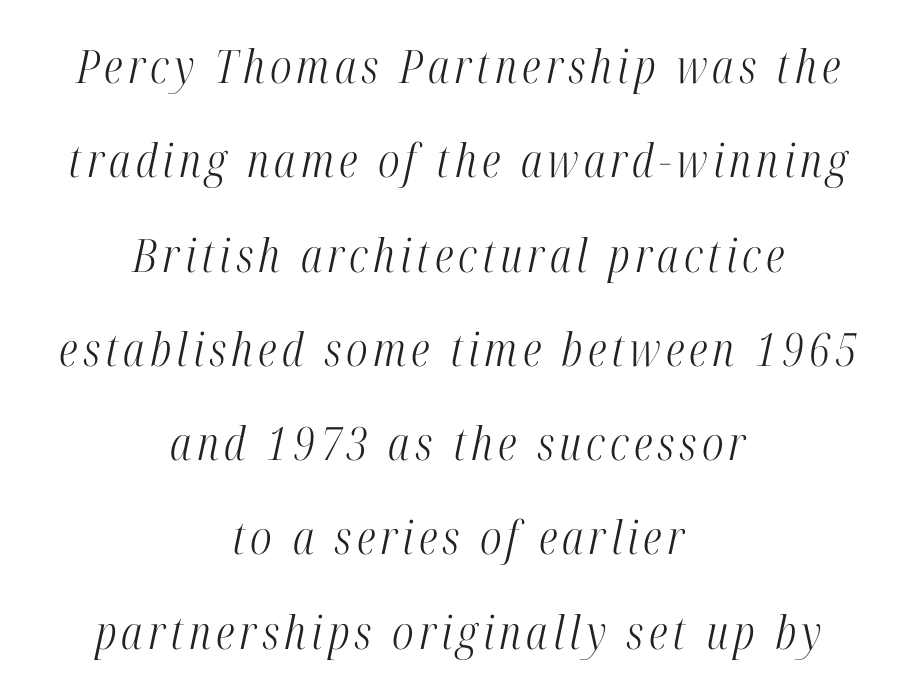
{"serif": "yes", "italic": "yes", "lean": "right", "slant_degrees": 12, "bold": "no", "weight": "light", "width": "condensed", "stroke_contrast": "high", "x_height": "medium", "monospaced": "no", "underline": "no", "align": "center", "line_spacing": "loose", "line_spacing_ratio": 2.05, "glyph_px": 46}
